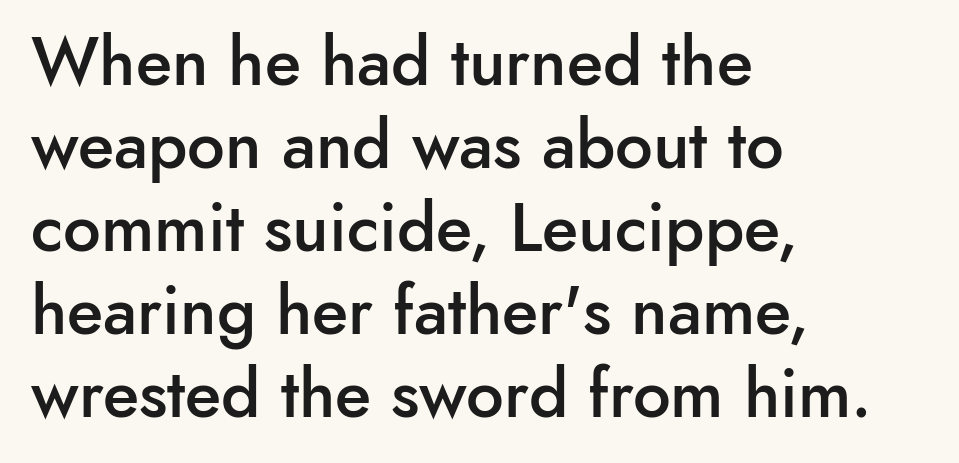
The image shows 67 px semibold sans-serif type, upright; set left-aligned, line spacing 1.24x, normal letter spacing, not underlined; low stroke contrast and a small x-height.
